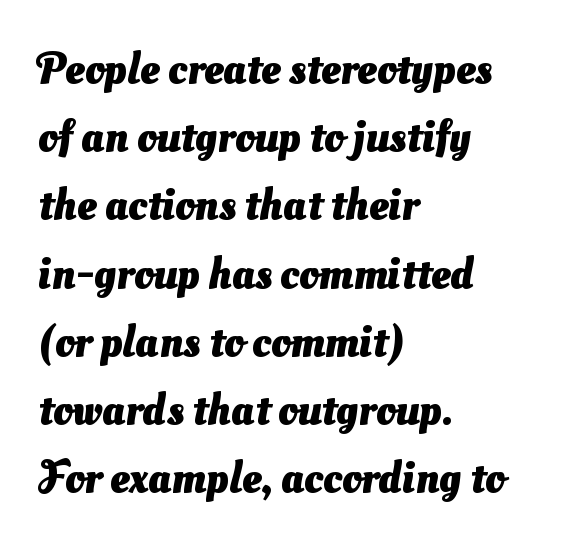
{"serif": "no", "bold": "yes", "weight": "heavy", "width": "normal", "stroke_contrast": "medium", "x_height": "small", "monospaced": "no", "underline": "no", "align": "left", "line_spacing": "normal", "line_spacing_ratio": 1.55, "letter_spacing": "normal", "letter_spacing_em": 0.0, "glyph_px": 44}
